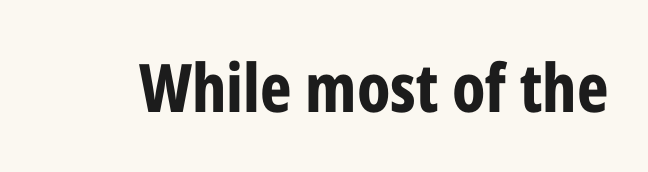
Between one letter and the next there's only the usual sliver of space. These lines were composed using upright roman letters. A full-strength bold gives these letters their thick strokes. Observe the absence of serifs on each vertical stroke in this sample. The glyphs are unaccompanied by any horizontal stroke below them.
